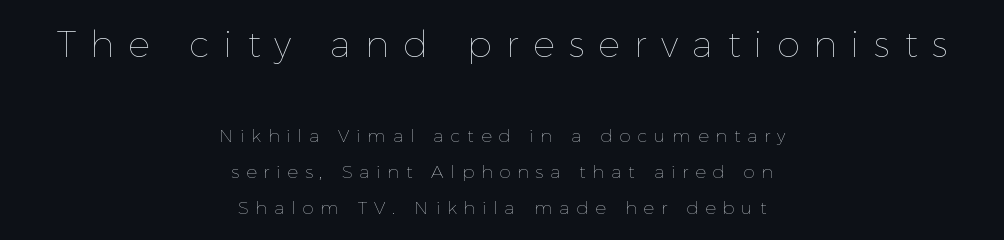
{"italic": "no", "bold": "no", "weight": "thin", "width": "normal", "x_height": "medium", "monospaced": "no", "underline": "no", "align": "center", "line_spacing": "loose", "line_spacing_ratio": 1.99, "letter_spacing": "wide", "letter_spacing_em": 0.38, "larger_block": "first", "size_ratio": 2.06, "glyph_px": 37}
